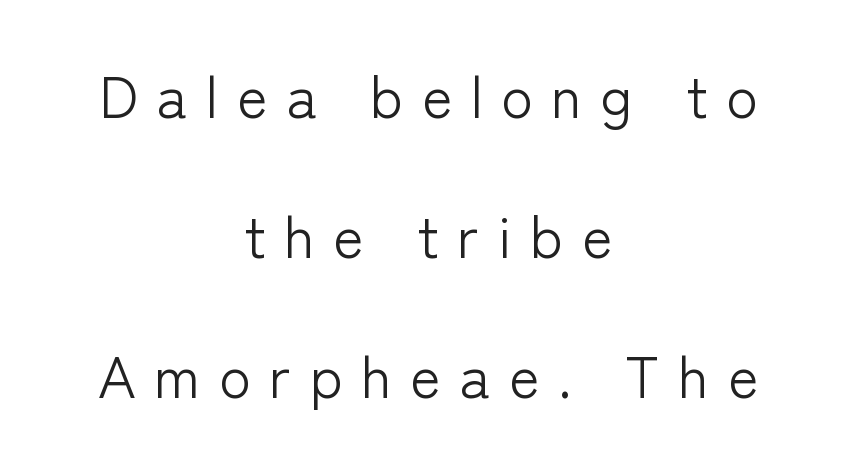
Letters rest on an invisible, unmarked baseline. Typographically, this falls in the sans-serif category. Do the characters align in a grid? No, the font is proportional. The letters stand upright; this is a roman face. Caption: face not bold, strokes unweighted. A typesetter would call this leading open, well beyond the default.
